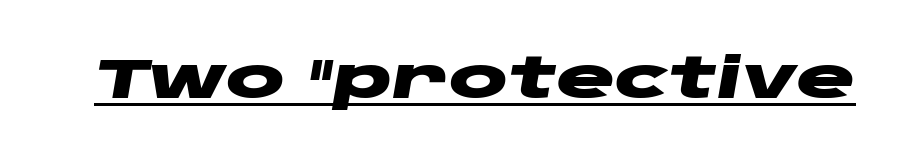
Observe the ordinary spacing: letters are neighbours, not strangers. The face used here is proportionally spaced, like ordinary book or web type. Caption: lettering with a line underneath. The glyphs look as if they've been sheared to an angle. The strokes are fattened all the way to bold.
